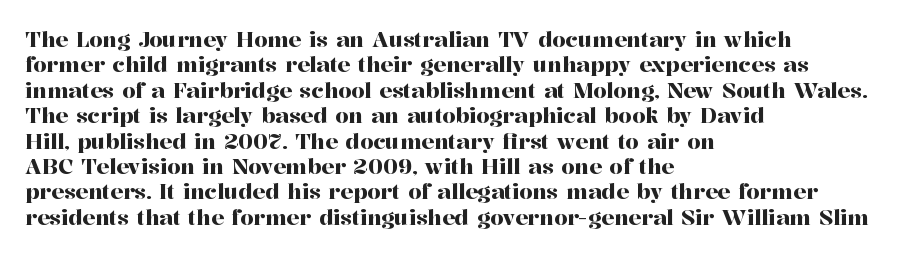
Short and long lines alike share a common starting point at left. Letters rest on an invisible, unmarked baseline. No extra tracking has been applied to these lines. Is there any slant? The stems are plumb.
